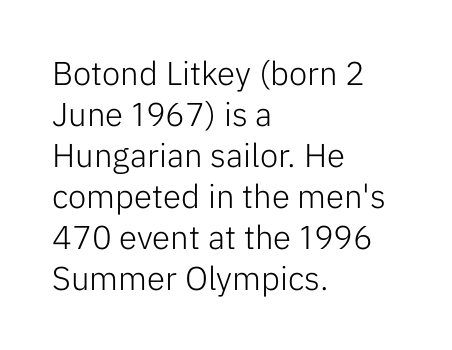
The image shows 33 px light sans-serif type, upright; set left-aligned, line spacing 1.24x, normal letter spacing, not underlined; low stroke contrast and a medium x-height.
